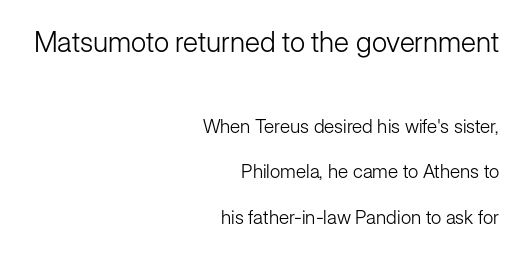
Q: Is the text bold? A: No.
Q: Is the text italic (slanted)? A: No, it is upright.
Q: Is the typeface a serif or a sans-serif typeface? A: Sans-serif.
Q: Is the text underlined? A: No.
Q: How is the paragraph aligned? A: Right-aligned.
Q: Is the spacing between letters normal or unusually wide? A: Normal.
Q: Is the spacing between lines tight, normal or loose? A: Loose.
Q: Which block of text is set in a larger size, the first (top) or the second (bottom)? A: The first (top) one.
Q: Width (condensed, normal, or wide)? A: Normal.
Q: Stroke contrast? A: Low.
Q: x-height? A: Medium.
Q: Monospaced? A: No.
